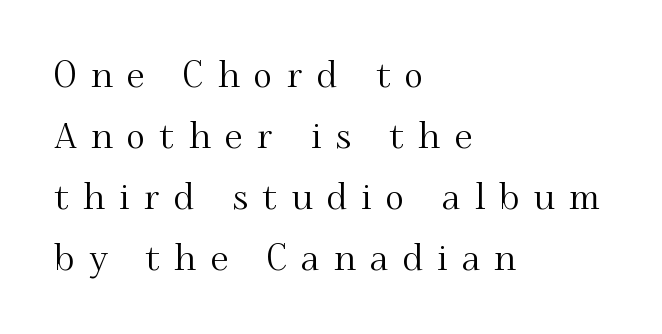
{"serif": "yes", "italic": "no", "width": "normal", "stroke_contrast": "medium", "x_height": "small", "monospaced": "no", "underline": "no", "align": "left", "line_spacing": "normal", "line_spacing_ratio": 1.69, "letter_spacing": "wide", "letter_spacing_em": 0.4, "glyph_px": 36}
